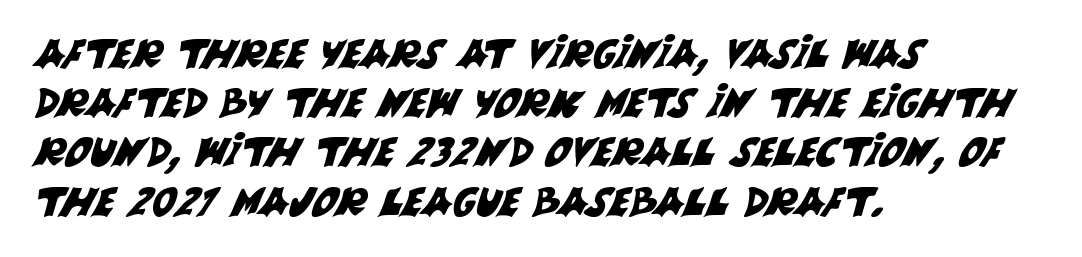
Words appear dense and cohesive because spacing is normal. This sample has the flowing, uneven cadence of proportional lettering. Underline: absent. The type family on display is of the sans-serif kind. Horizontal alignment here is leftward, the default for most running prose.
